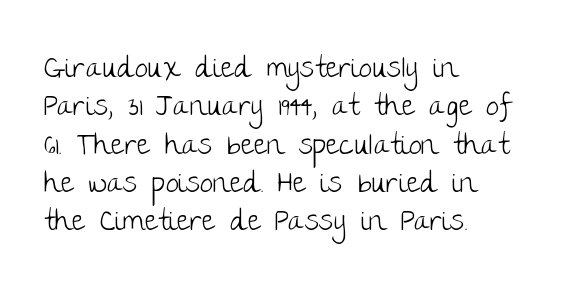
The image shows 29 px light sans-serif type, upright; set left-aligned, normal line spacing (1.32x), normal letter spacing, not underlined; low stroke contrast and a large x-height.
